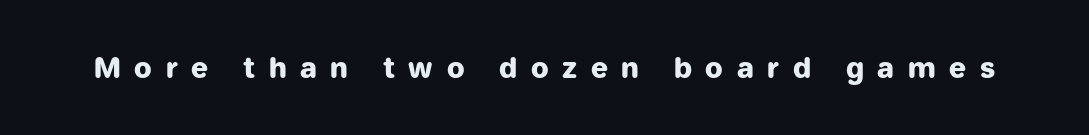
{"serif": "no", "italic": "no", "bold": "yes", "weight": "heavy", "width": "normal", "stroke_contrast": "low", "x_height": "medium", "monospaced": "no", "underline": "no", "letter_spacing": "wide", "letter_spacing_em": 0.49, "glyph_px": 28}
